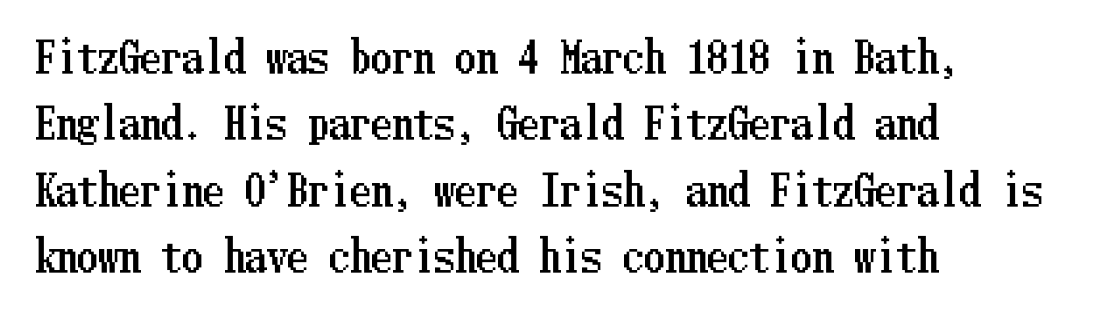
{"italic": "no", "width": "condensed", "stroke_contrast": "low", "x_height": "medium", "underline": "no", "align": "left", "line_spacing": "normal", "line_spacing_ratio": 1.58, "letter_spacing": "normal", "letter_spacing_em": 0.0, "glyph_px": 42}
